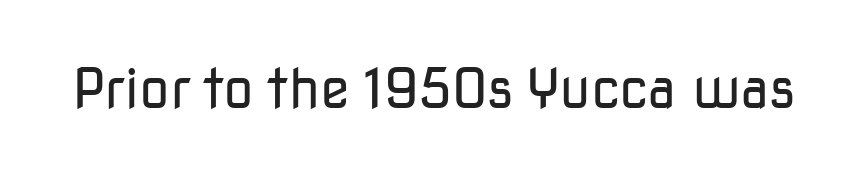
Q: Is the text bold? A: No.
Q: Is the text italic (slanted)? A: No, it is upright.
Q: Is the typeface a serif or a sans-serif typeface? A: Sans-serif.
Q: Is the text underlined? A: No.
Q: Is the spacing between letters normal or unusually wide? A: Normal.
Q: Width (condensed, normal, or wide)? A: Normal.
Q: Stroke contrast? A: Low.
Q: x-height? A: Medium.
Q: Monospaced? A: No.
